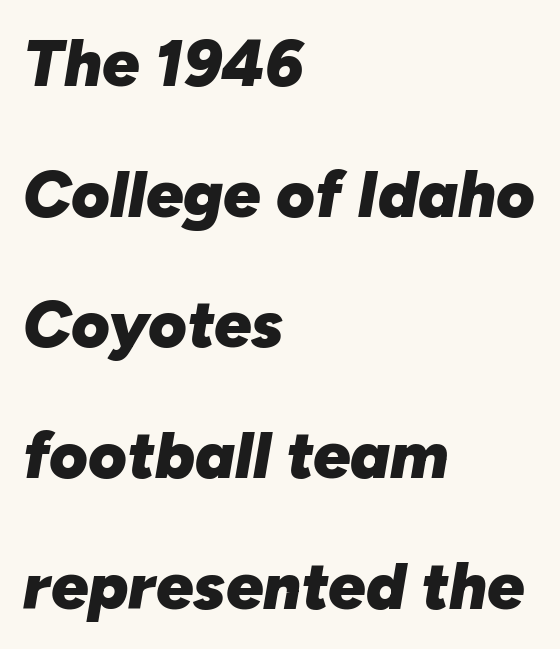
The image shows 66 px heavy type, italic (leaning right); set left-aligned, loose line spacing (1.98x), normal letter spacing, not underlined; low stroke contrast and a medium x-height.
